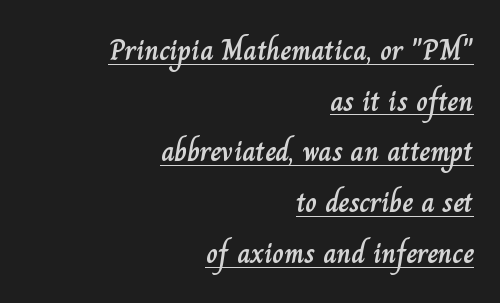
{"width": "normal", "stroke_contrast": "low", "x_height": "small", "monospaced": "no", "underline": "yes", "align": "right", "line_spacing_ratio": 1.75, "letter_spacing": "normal", "letter_spacing_em": 0.0, "glyph_px": 29}
